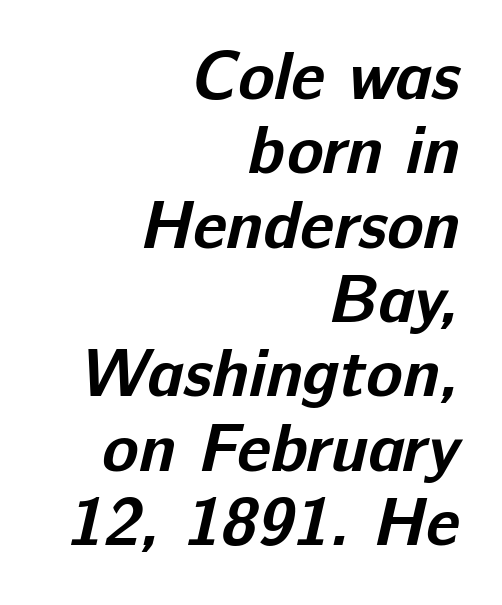
Q: Is the text bold? A: Yes.
Q: Is the typeface a serif or a sans-serif typeface? A: Sans-serif.
Q: Is the text underlined? A: No.
Q: How is the paragraph aligned? A: Right-aligned.
Q: Is the spacing between letters normal or unusually wide? A: Normal.
Q: Is the spacing between lines tight, normal or loose? A: Tight.
Q: Width (condensed, normal, or wide)? A: Normal.
Q: Stroke contrast? A: Low.
Q: x-height? A: Medium.
Q: Monospaced? A: No.
